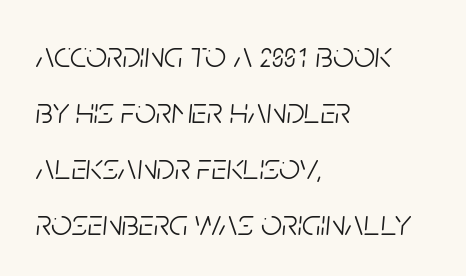
Descender tails drop into unmarked territory. Notice how descenders clear the ascenders below comfortably — that's standard leading. The rendering uses natural spacing where letterforms have individual widths. Tall strokes in this sample are angled rather than plumb. A student would call this left alignment; a typographer would say flush left, rag right.
